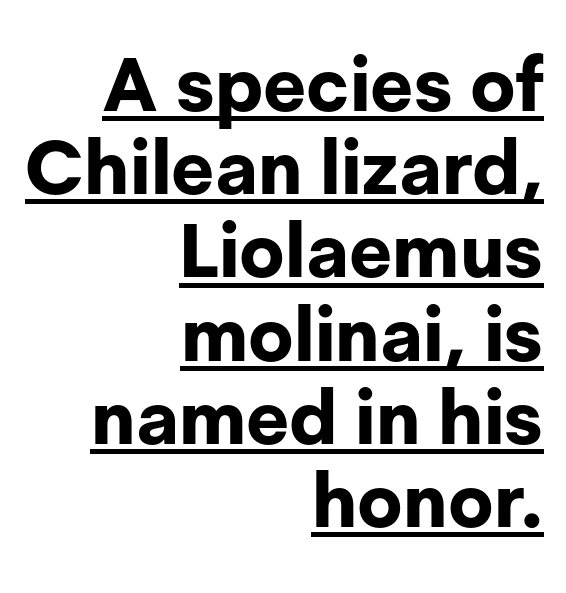
{"serif": "no", "italic": "no", "bold": "yes", "weight": "bold", "width": "normal", "stroke_contrast": "low", "x_height": "medium", "monospaced": "no", "underline": "yes", "align": "right", "line_spacing": "tight", "line_spacing_ratio": 1.11, "letter_spacing": "normal", "letter_spacing_em": 0.0, "glyph_px": 75}
